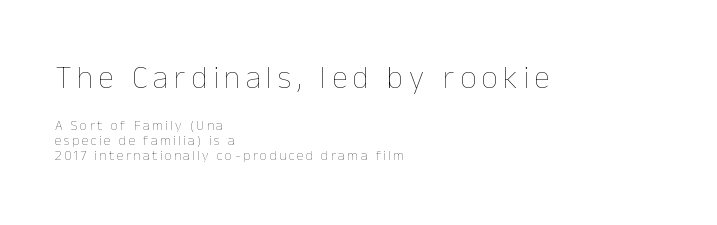
Ordinary non-slanted type is in use. Horizontal alignment here is leftward, the default for most running prose. Typesetter's note — upper block bumped up in size, lower block left smaller. A typesetter would call this proportional, since set widths differ per character.
